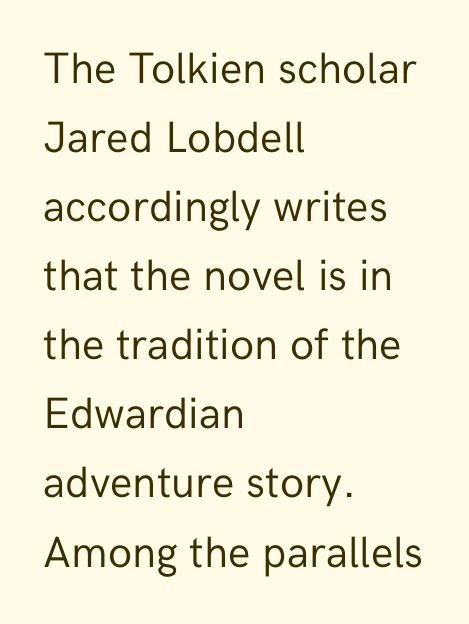
{"serif": "no", "italic": "no", "bold": "no", "weight": "regular", "width": "normal", "stroke_contrast": "low", "x_height": "medium", "monospaced": "no", "underline": "no", "align": "left", "line_spacing": "normal", "line_spacing_ratio": 1.57, "letter_spacing": "normal", "letter_spacing_em": 0.0, "glyph_px": 44}
